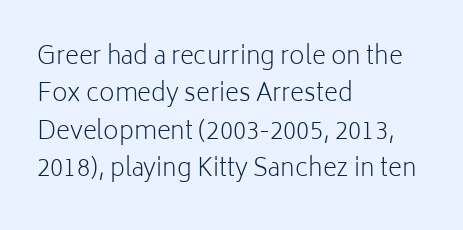
The image shows 24 px text type, upright; set left-aligned, normal line spacing (1.56x), normal letter spacing, not underlined.
